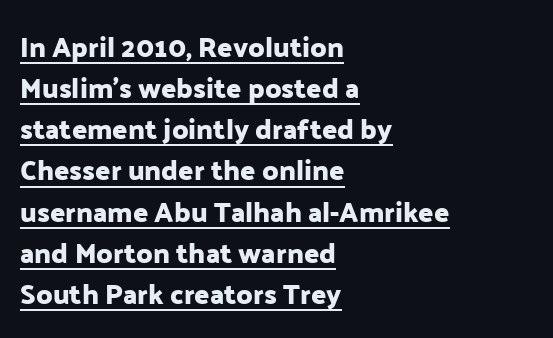
Q: Is the text italic (slanted)? A: No, it is upright.
Q: Is the typeface a serif or a sans-serif typeface? A: Sans-serif.
Q: Is the text underlined? A: Yes.
Q: How is the paragraph aligned? A: Left-aligned.
Q: Is the spacing between letters normal or unusually wide? A: Normal.
Q: Is the spacing between lines tight, normal or loose? A: Normal.
Q: Width (condensed, normal, or wide)? A: Normal.
Q: Stroke contrast? A: Low.
Q: x-height? A: Medium.
Q: Monospaced? A: No.
